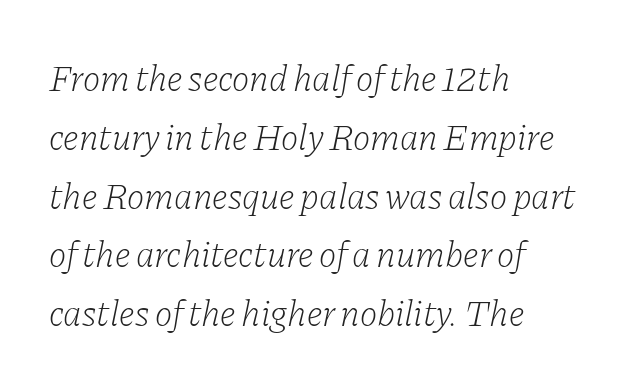
The face used here has a pronounced slope to its letters. Typeset ragged right — the left edge is the straight one. A bare baseline throughout the passage. Is this a sans? No — the strokes have serifs. The passage shown is typed in a proportional face where columns would drift. Ink coverage per letter is moderate at most.
